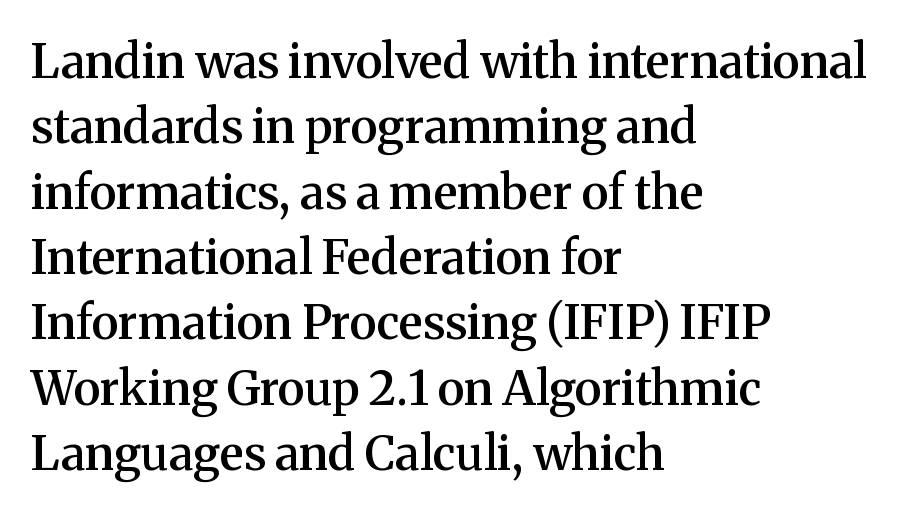
{"serif": "yes", "italic": "no", "bold": "semi", "weight": "semibold", "width": "normal", "stroke_contrast": "medium", "x_height": "medium", "monospaced": "no", "underline": "no", "align": "left", "line_spacing": "normal", "line_spacing_ratio": 1.39, "letter_spacing": "normal", "letter_spacing_em": 0.0, "glyph_px": 47}
